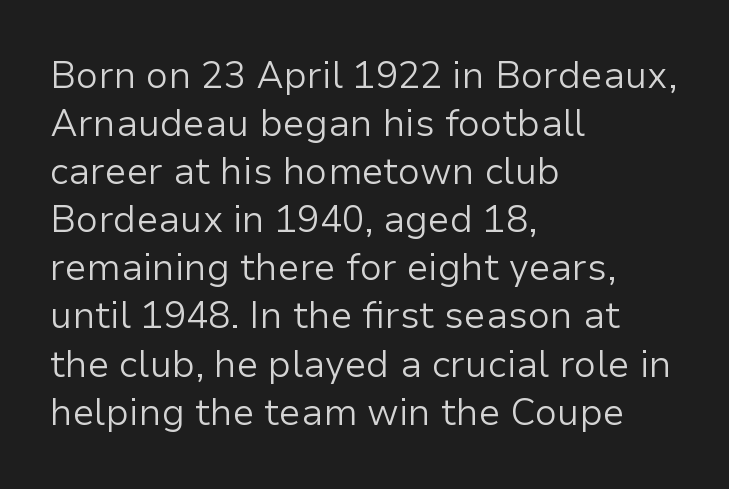
Heaviness? Minimal to ordinary, like unemphasized prose. The type sits square on the baseline with zero lean. The text was rendered using a sans face with plain stroke endings. Line spacing here is normal. Do the characters align in a grid? No, the font is proportional. These lines are set flush left with a ragged right edge.
